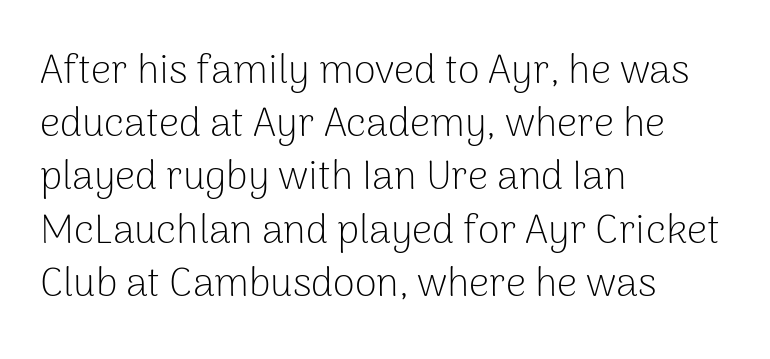
Nothing sits at the stroke ends, so this counts as sans-serif. Nothing unusual about the tracking: characters are spaced as the font intends. The gap between lines stays unmarked. The leading is moderate, giving the passage an even texture.
